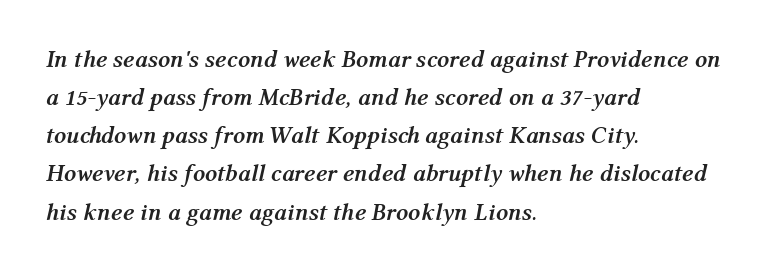
Posture: slanted. Set as a true bold cut, around the 700 mark. Observe the ordinary spacing: letters are neighbours, not strangers. Every row of glyphs begins at an identical x-position on the left. Horizontal bands of white between lines are of average thickness. Anything drawn beneath the words? Only blank space.
